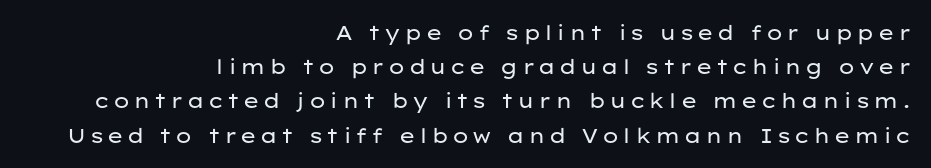
The image shows 20 px text type, upright; set right-aligned, line spacing 1.71x, not underlined.
